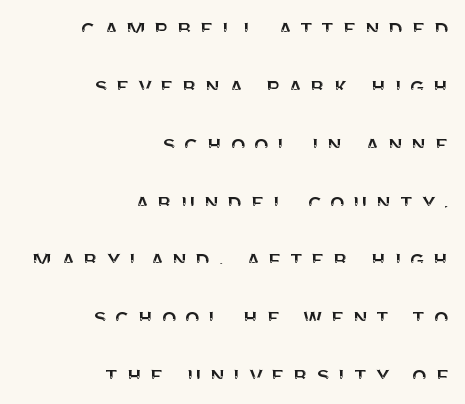
Q: Is the text italic (slanted)? A: No, it is upright.
Q: Is the text underlined? A: No.
Q: How is the paragraph aligned? A: Right-aligned.
Q: Is the spacing between letters normal or unusually wide? A: Unusually wide.
Q: Is the spacing between lines tight, normal or loose? A: Loose.
